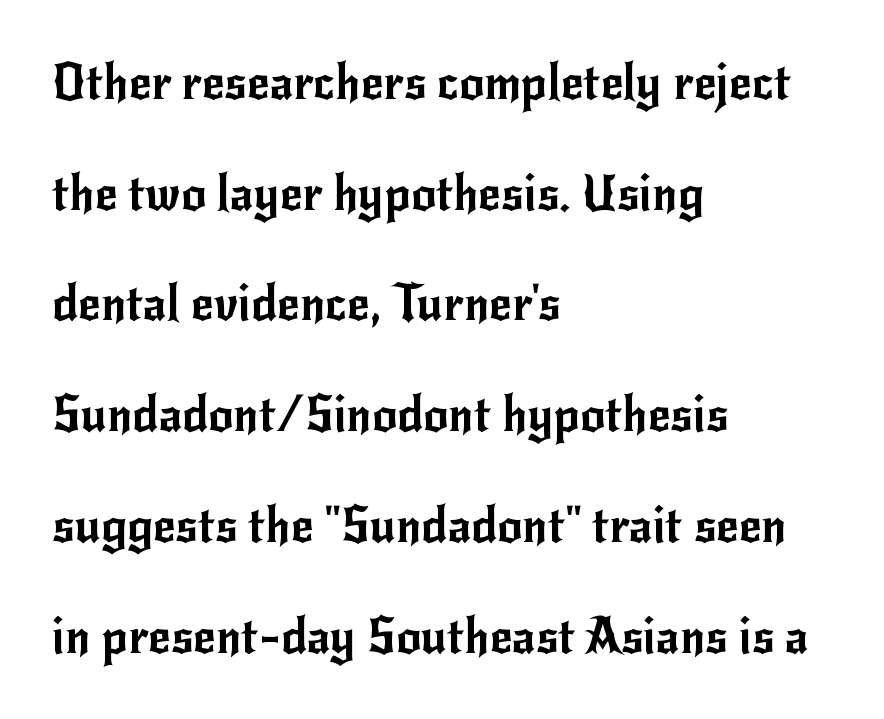
The image shows 49 px sans-serif type, upright; set left-aligned, loose line spacing (2.26x), normal letter spacing, not underlined; low stroke contrast and a small x-height.
